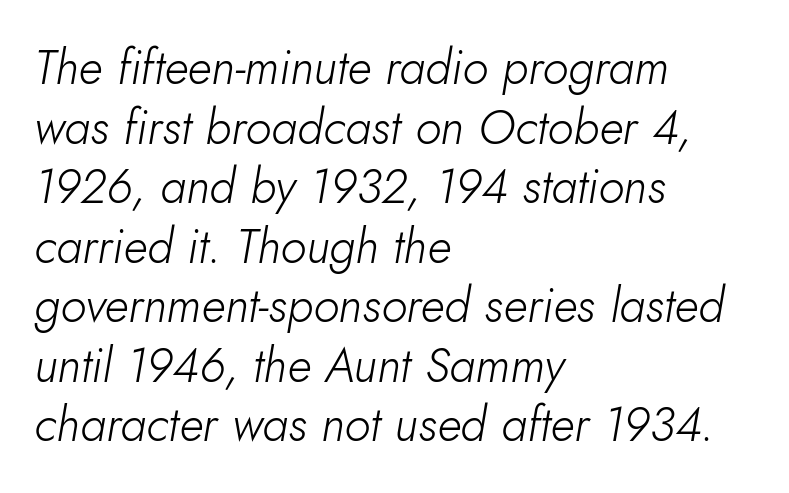
Q: Is the text bold? A: No.
Q: Is the text italic (slanted)? A: Yes, it leans right by about 10 degrees.
Q: Is the text underlined? A: No.
Q: How is the paragraph aligned? A: Left-aligned.
Q: Is the spacing between letters normal or unusually wide? A: Normal.
Q: Width (condensed, normal, or wide)? A: Normal.
Q: Stroke contrast? A: Low.
Q: x-height? A: Small.
Q: Monospaced? A: No.
